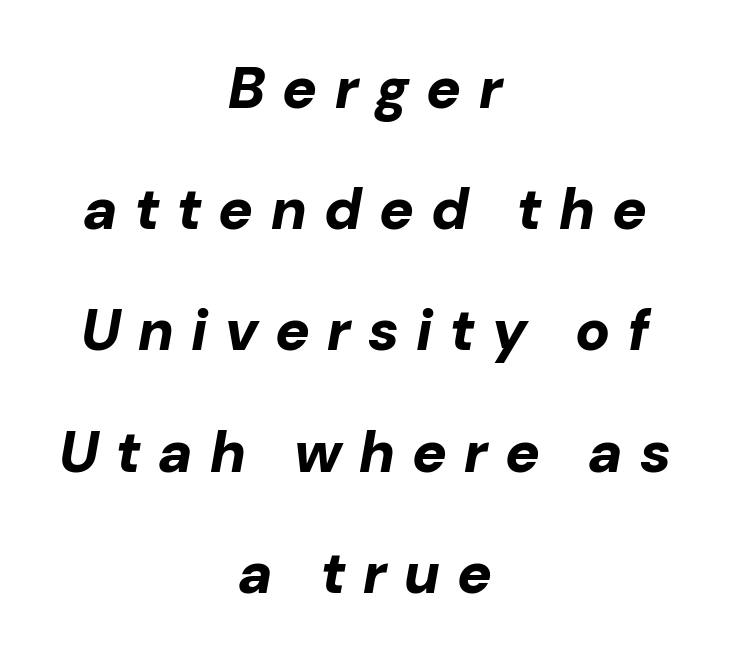
The image shows 58 px bold type, italic (leaning right); set centered, loose line spacing (2.09x), unusually wide letter spacing (+0.3 em), not underlined; low stroke contrast and a medium x-height.
